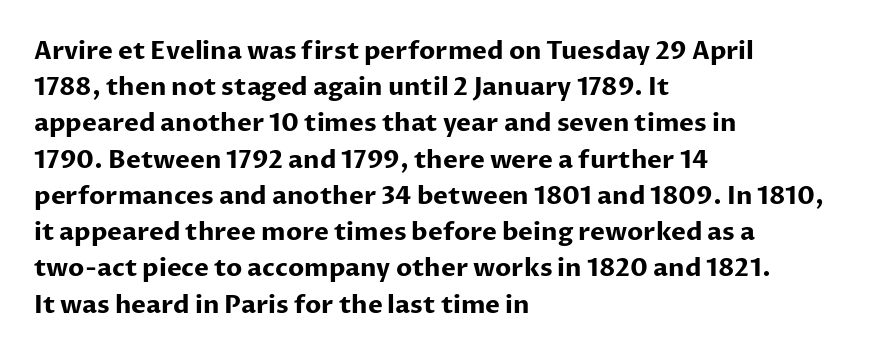
{"italic": "no", "bold": "yes", "underline": "no", "align": "left", "line_spacing": "normal", "line_spacing_ratio": 1.45, "letter_spacing": "normal", "letter_spacing_em": 0.0, "glyph_px": 25}
